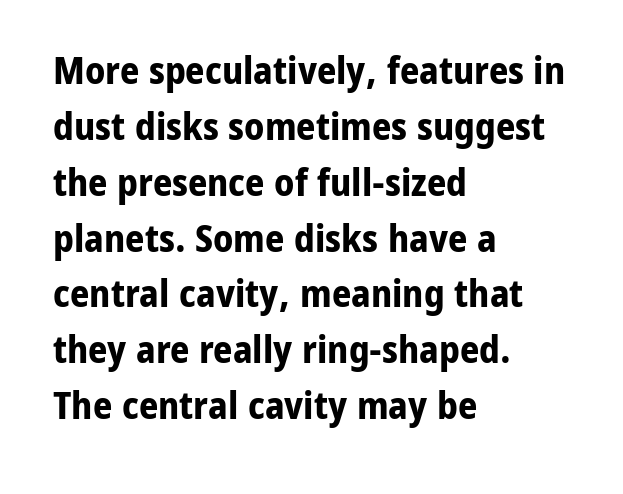
The rows are spaced the way most documents space them. If you drew a line through each stem, it would be perfectly vertical. Nothing unusual about the tracking: characters are spaced as the font intends. Is this a fixed-width face? No — the glyphs have proportional, varying widths.
